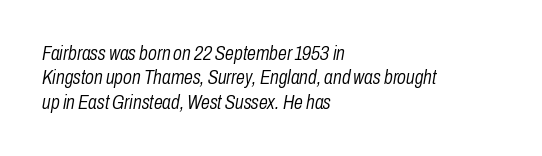
A bare baseline throughout the passage. No chunkiness to these letters — they're not bold. Style check: oblique. Letter spacing: default.
